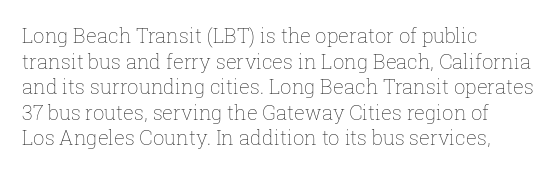
Q: Is the text bold? A: No.
Q: Is the text italic (slanted)? A: No, it is upright.
Q: Is the text underlined? A: No.
Q: How is the paragraph aligned? A: Left-aligned.
Q: Is the spacing between letters normal or unusually wide? A: Normal.
Q: Is the spacing between lines tight, normal or loose? A: Normal.
